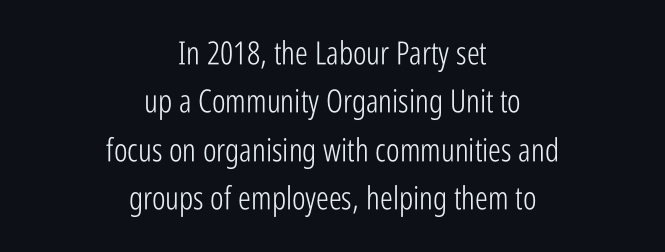
Q: Is the text bold? A: No.
Q: Is the text italic (slanted)? A: No, it is upright.
Q: Is the typeface a serif or a sans-serif typeface? A: Sans-serif.
Q: Is the text underlined? A: No.
Q: How is the paragraph aligned? A: Centered.
Q: Is the spacing between letters normal or unusually wide? A: Normal.
Q: Is the spacing between lines tight, normal or loose? A: Normal.
Q: Width (condensed, normal, or wide)? A: Condensed.
Q: Stroke contrast? A: Low.
Q: x-height? A: Medium.
Q: Monospaced? A: No.
